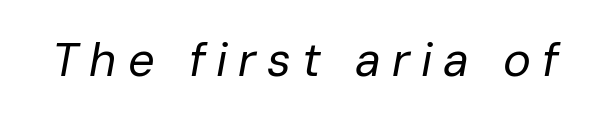
The image shows 47 px regular-weight type, italic (leaning right); set unusually wide letter spacing (+0.23 em), not underlined; low stroke contrast and a medium x-height.
